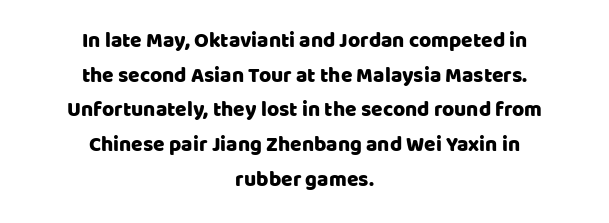
Spacing between characters is what you'd get straight out of the box. Honestly, there is no underline to notice here at all. This sample uses an upright cut, with every glyph sitting square on the baseline. The text block is weighted toward neither margin, spreading evenly from the middle. What's the leading like? Ordinary, nothing unusual.
